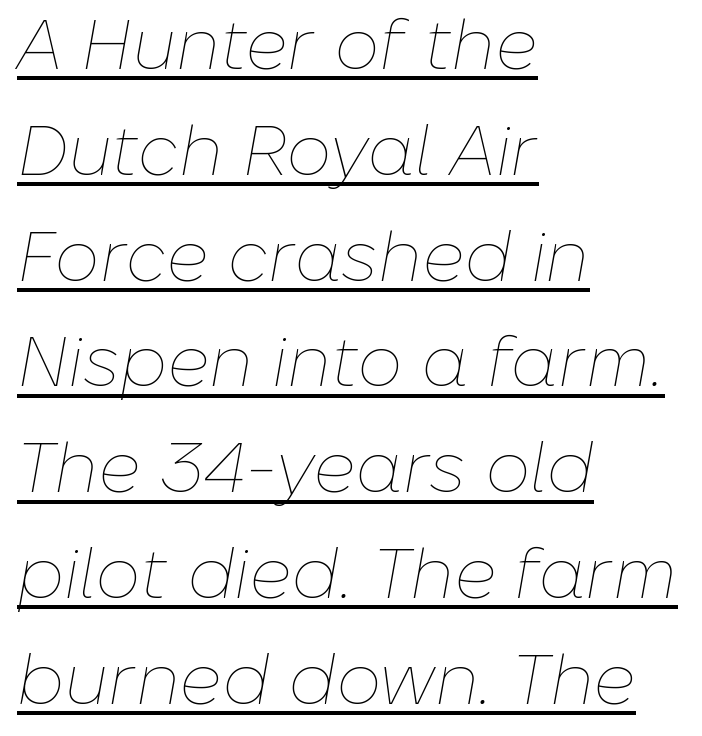
The designer left line spacing at the default. Emphasis is given by a line drawn under the lettering. Weight: regular or lighter. If you drew a line through each stem, it would be angled.
